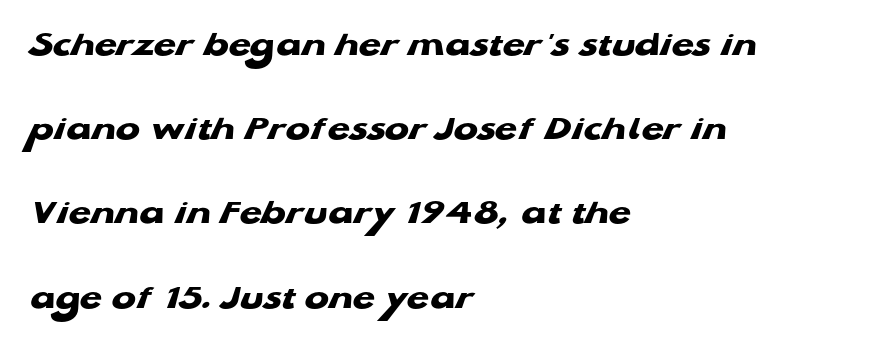
{"serif": "no", "bold": "yes", "weight": "heavy", "width": "wide", "stroke_contrast": "low", "x_height": "medium", "monospaced": "no", "underline": "no", "align": "left", "line_spacing": "loose", "line_spacing_ratio": 2.34, "letter_spacing": "normal", "letter_spacing_em": 0.0, "glyph_px": 36}
